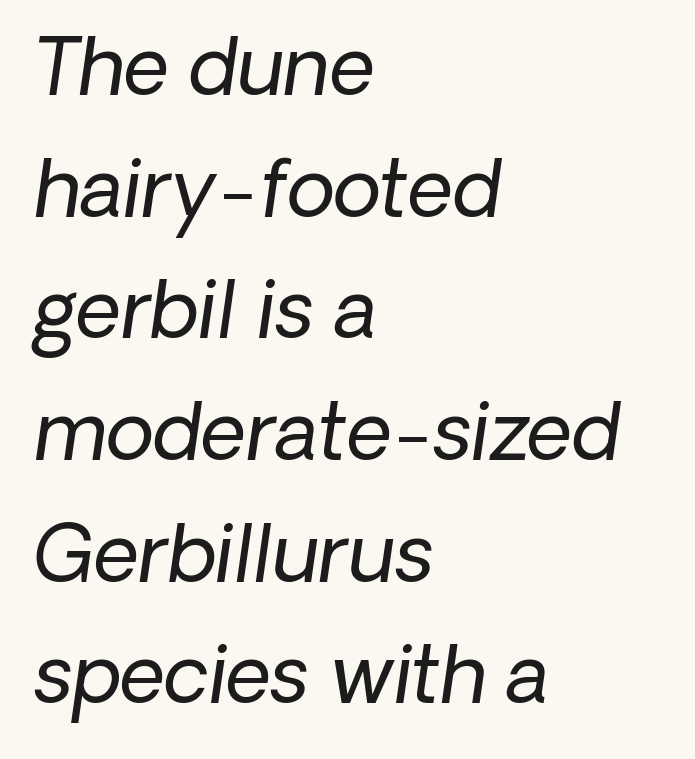
One glance says typical: line gaps are just what's usual. Stems here are at most as thick as an everyday book face. You could not count columns in this text — the font is proportionally spaced. The rag falls on the right side of this text block. Does the lettering tilt? It does — this is italic. Lines of text with bare space underneath.
